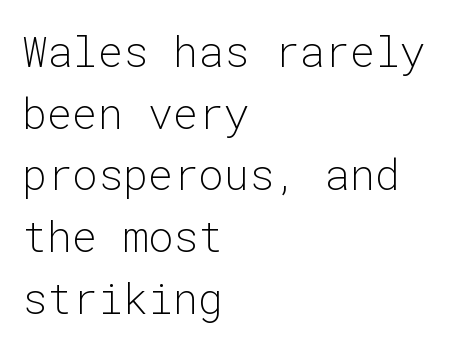
Unlike a traditional serif, this face leaves its strokes unadorned. Stroke mass is kept to a normal reading level or below. Here the designer chose a console-style face with uniform glyph widths. The rendering uses a moderate line-height, typical for paragraphs.
